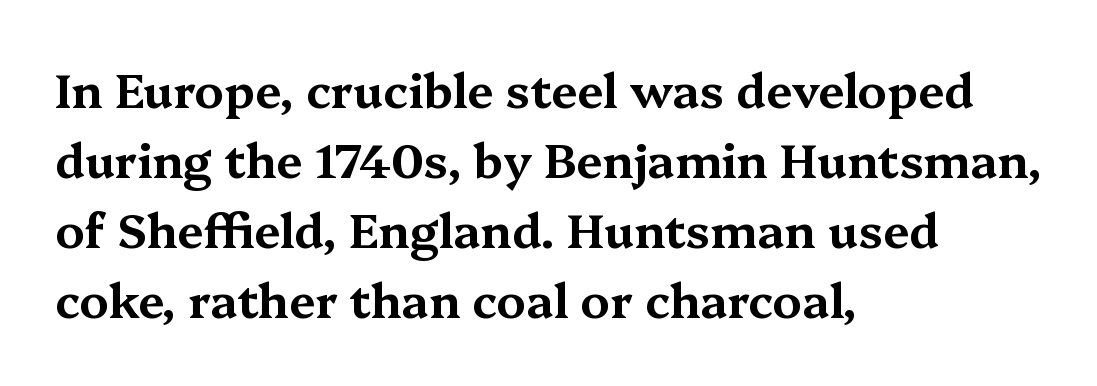
{"serif": "yes", "italic": "no", "width": "wide", "stroke_contrast": "medium", "x_height": "medium", "monospaced": "no", "underline": "no", "align": "left", "line_spacing": "normal", "line_spacing_ratio": 1.49, "letter_spacing": "normal", "letter_spacing_em": 0.0, "glyph_px": 47}
